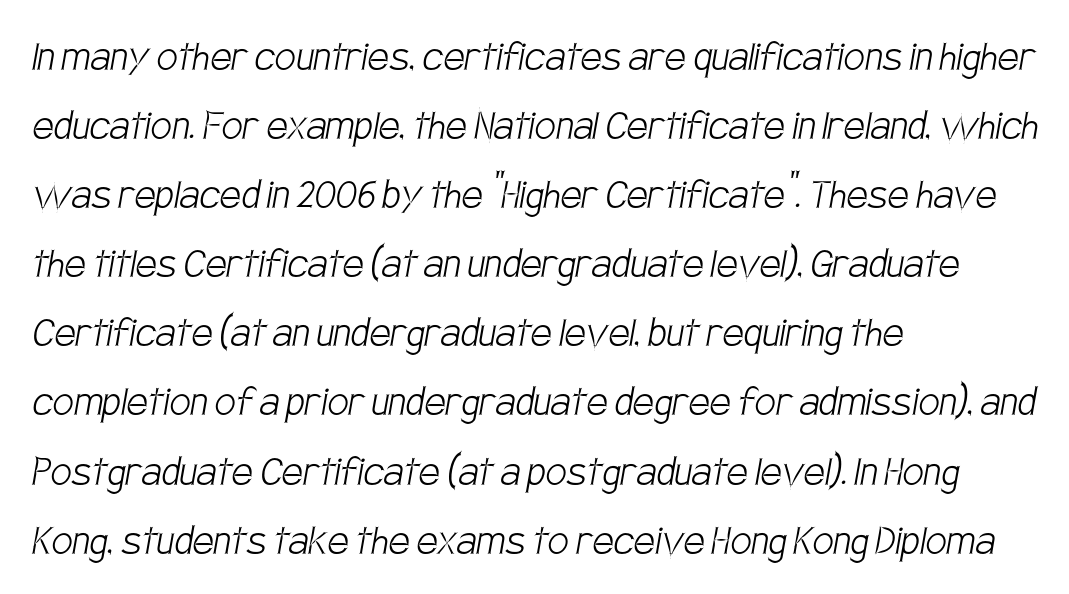
{"serif": "no", "bold": "no", "weight": "light", "width": "condensed", "stroke_contrast": "low", "x_height": "large", "monospaced": "no", "underline": "no", "align": "left", "line_spacing": "normal", "line_spacing_ratio": 1.47, "letter_spacing": "normal", "letter_spacing_em": 0.0, "glyph_px": 47}
